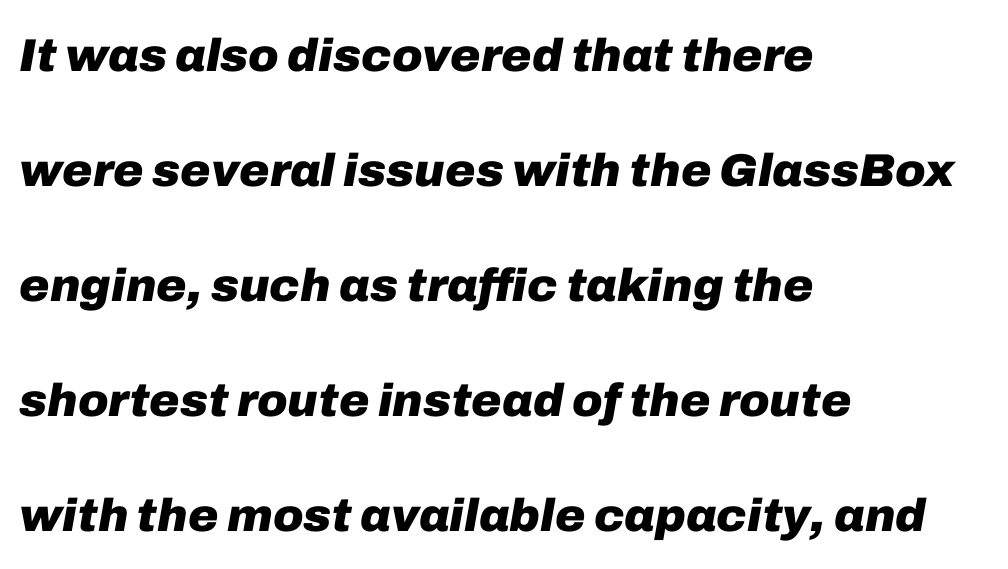
Q: Is the text bold? A: Yes.
Q: Is the text italic (slanted)? A: Yes, it leans right by about 10 degrees.
Q: Is the text underlined? A: No.
Q: How is the paragraph aligned? A: Left-aligned.
Q: Is the spacing between letters normal or unusually wide? A: Normal.
Q: Is the spacing between lines tight, normal or loose? A: Loose.
Q: Width (condensed, normal, or wide)? A: Normal.
Q: Stroke contrast? A: Low.
Q: x-height? A: Medium.
Q: Monospaced? A: No.
